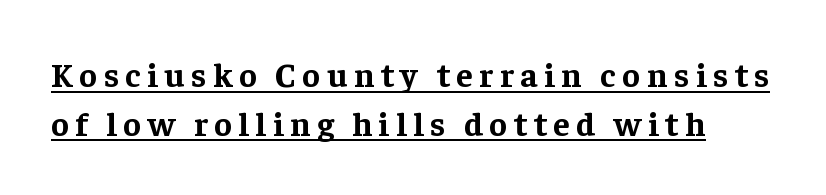
The image shows 34 px bold serif type, upright; set normal line spacing (1.43x), underlined; low stroke contrast and a medium x-height.
